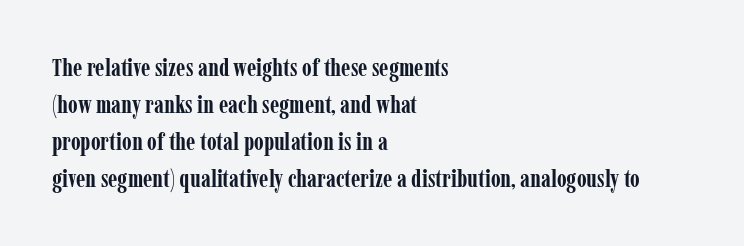
Q: Is the text bold? A: Yes.
Q: Is the text italic (slanted)? A: No, it is upright.
Q: Is the text underlined? A: No.
Q: How is the paragraph aligned? A: Left-aligned.
Q: Is the spacing between letters normal or unusually wide? A: Normal.
Q: Is the spacing between lines tight, normal or loose? A: Normal.
